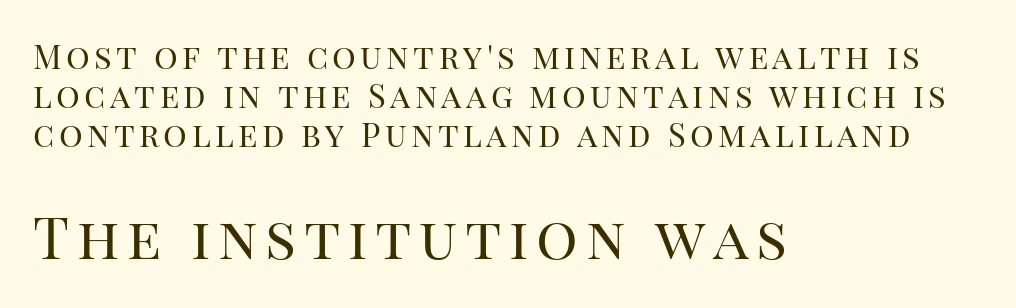
The image shows 58 px regular-weight serif type, upright; set left-aligned, line spacing 1.18x, not underlined; the second (bottom) block is 1.76x larger; high stroke contrast and a large x-height.
